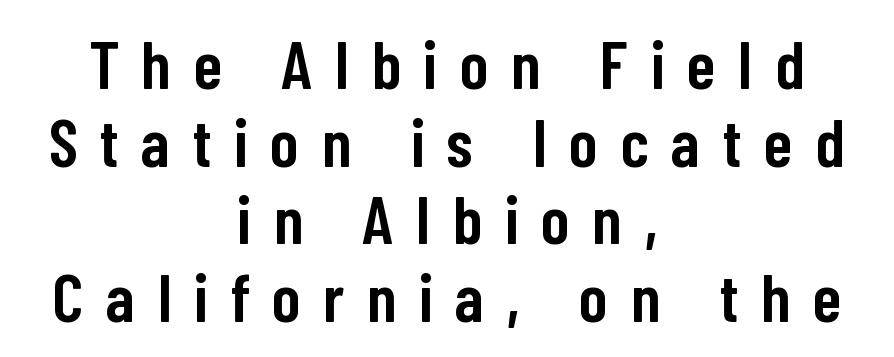
The passage shown is semibold, sitting just below true bold. I'd call this a sans setting — the letters go barefoot. One glance says dense: line gaps are narrower than usual. This sample uses an upright cut, with every glyph sitting square on the baseline. This sample has the flowing, uneven cadence of proportional lettering.
